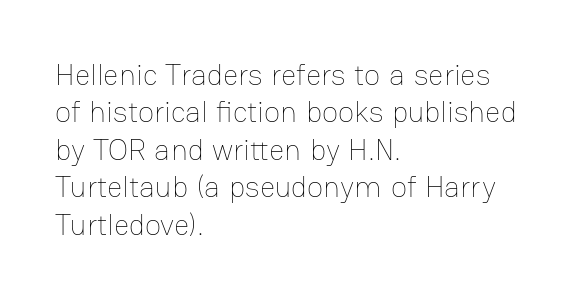
Q: Is the text bold? A: No.
Q: Is the text italic (slanted)? A: No, it is upright.
Q: Is the text underlined? A: No.
Q: How is the paragraph aligned? A: Left-aligned.
Q: Is the spacing between letters normal or unusually wide? A: Normal.
Q: Is the spacing between lines tight, normal or loose? A: Normal.
Q: Width (condensed, normal, or wide)? A: Normal.
Q: Stroke contrast? A: Low.
Q: x-height? A: Medium.
Q: Monospaced? A: No.
